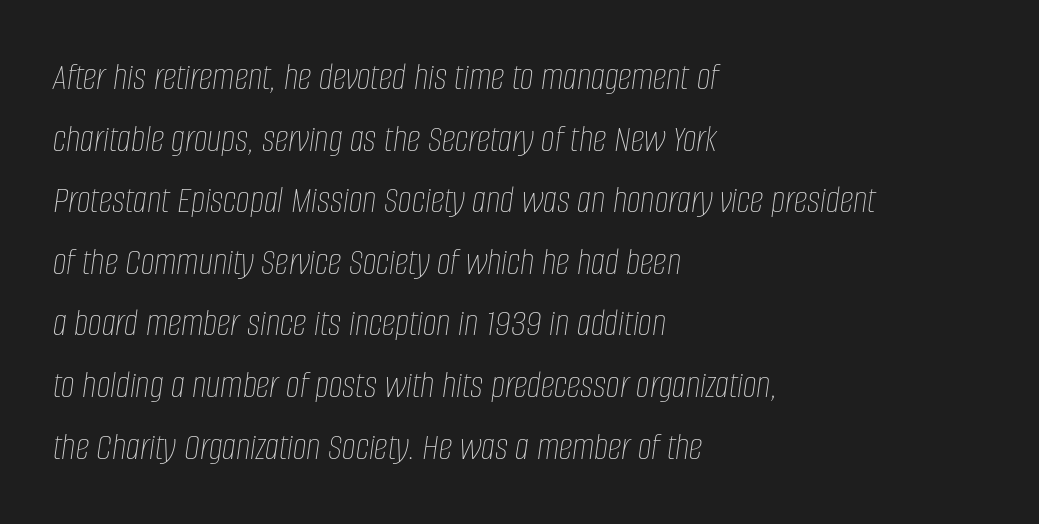
Looks like regular typesetting: each glyph gets only the width it needs. Regular leading. Nobody touched the tracking dial on this one. Italic? Definitely — the glyphs are oblique. Lines of text with bare space underneath.
